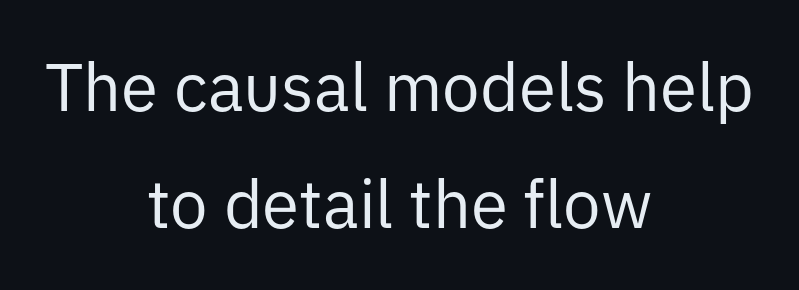
{"serif": "no", "italic": "no", "bold": "no", "weight": "regular", "width": "normal", "stroke_contrast": "low", "x_height": "medium", "monospaced": "no", "underline": "no", "align": "center", "line_spacing_ratio": 1.75, "letter_spacing": "normal", "letter_spacing_em": 0.0, "glyph_px": 67}
